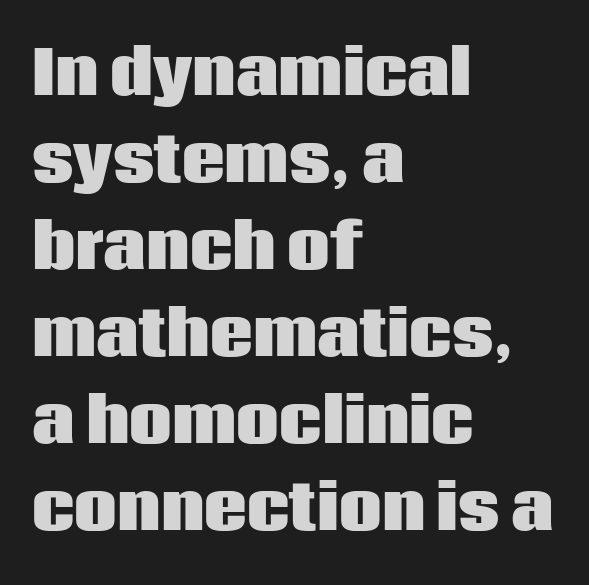
The image shows 60 px heavy sans-serif type, upright; set left-aligned, normal line spacing (1.45x), normal letter spacing, not underlined; low stroke contrast and a large x-height.
